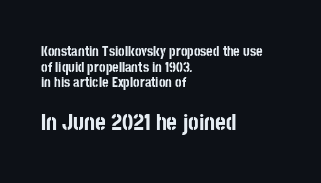
{"italic": "no", "bold": "yes", "underline": "no", "align": "left", "line_spacing": "tight", "line_spacing_ratio": 1.12, "letter_spacing": "normal", "letter_spacing_em": 0.0, "larger_block": "second", "size_ratio": 1.64, "glyph_px": 23}
